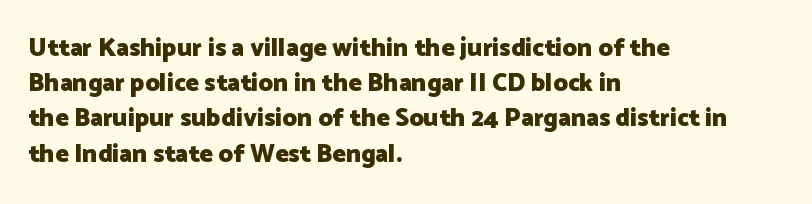
The image shows 25 px bold type, upright; set left-aligned, normal line spacing (1.41x), normal letter spacing, not underlined.
